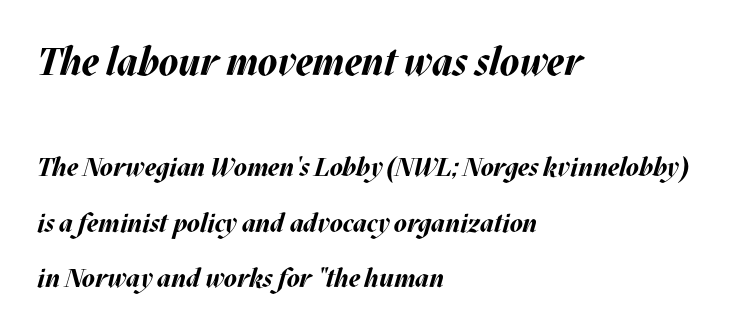
Q: Is the text bold? A: Yes.
Q: Is the text italic (slanted)? A: Yes, it leans right by about 17 degrees.
Q: Is the text underlined? A: No.
Q: How is the paragraph aligned? A: Left-aligned.
Q: Is the spacing between letters normal or unusually wide? A: Normal.
Q: Is the spacing between lines tight, normal or loose? A: Loose.
Q: Which block of text is set in a larger size, the first (top) or the second (bottom)? A: The first (top) one.
Q: Width (condensed, normal, or wide)? A: Normal.
Q: Stroke contrast? A: Medium.
Q: x-height? A: Large.
Q: Monospaced? A: No.
